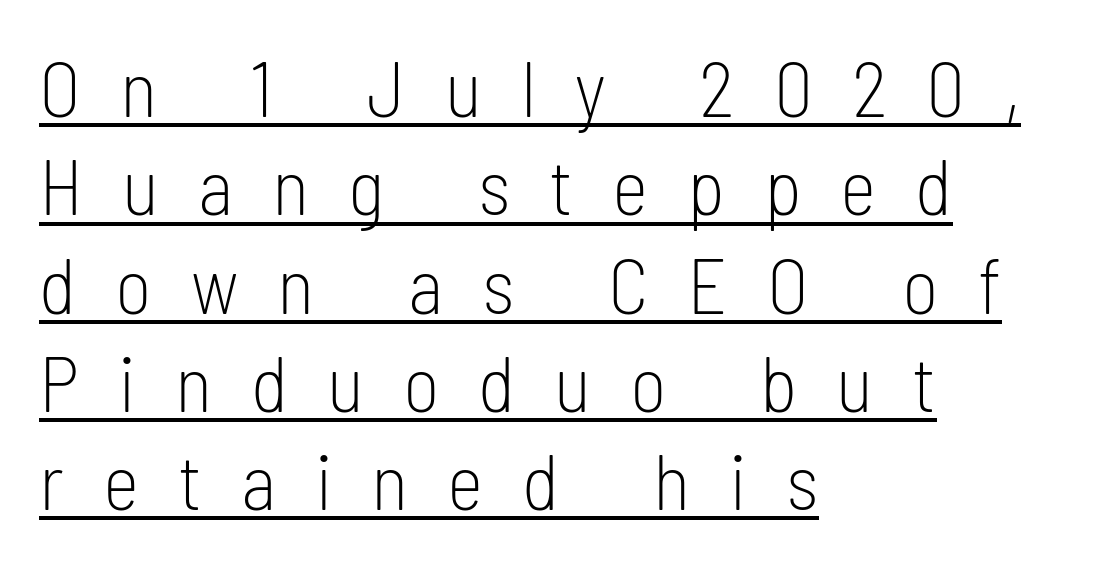
The image shows 78 px light, condensed sans-serif type, upright; set left-aligned, normal line spacing (1.26x), unusually wide letter spacing (+0.5 em), underlined; low stroke contrast and a medium x-height.
